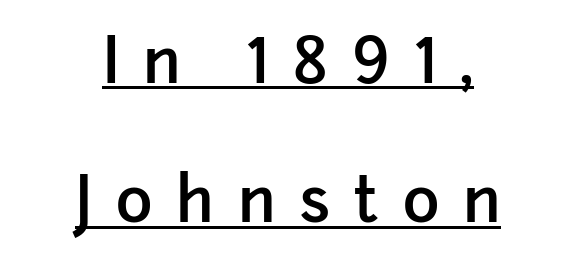
{"serif": "no", "italic": "no", "bold": "semi", "weight": "semibold", "width": "normal", "stroke_contrast": "low", "x_height": "medium", "monospaced": "no", "underline": "yes", "align": "center", "line_spacing": "loose", "line_spacing_ratio": 2.25, "letter_spacing": "wide", "letter_spacing_em": 0.39, "glyph_px": 62}
